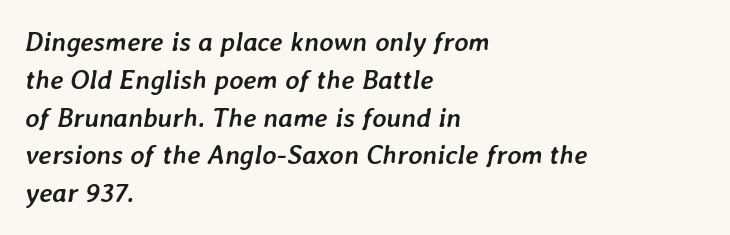
The block of text has a typical density, with ordinary space between rows. Compared with ordinary roman type, these characters are visibly tilted. Typesetter's note: full bold, strokes at maximum text heaviness. Layout note: lines flush left.
